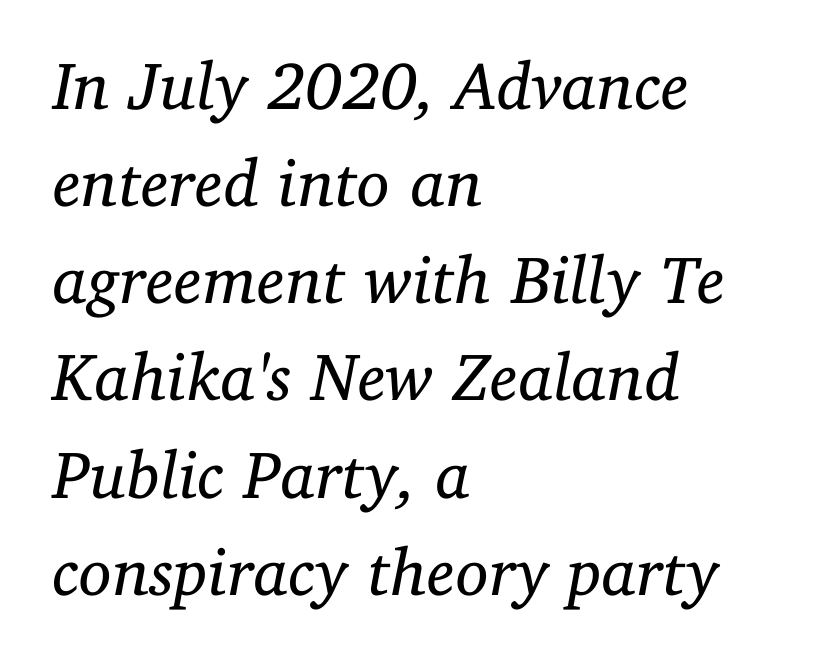
The image shows 67 px regular-weight serif type, italic (leaning right); set left-aligned, normal line spacing (1.45x), normal letter spacing, not underlined; low stroke contrast and a medium x-height.
